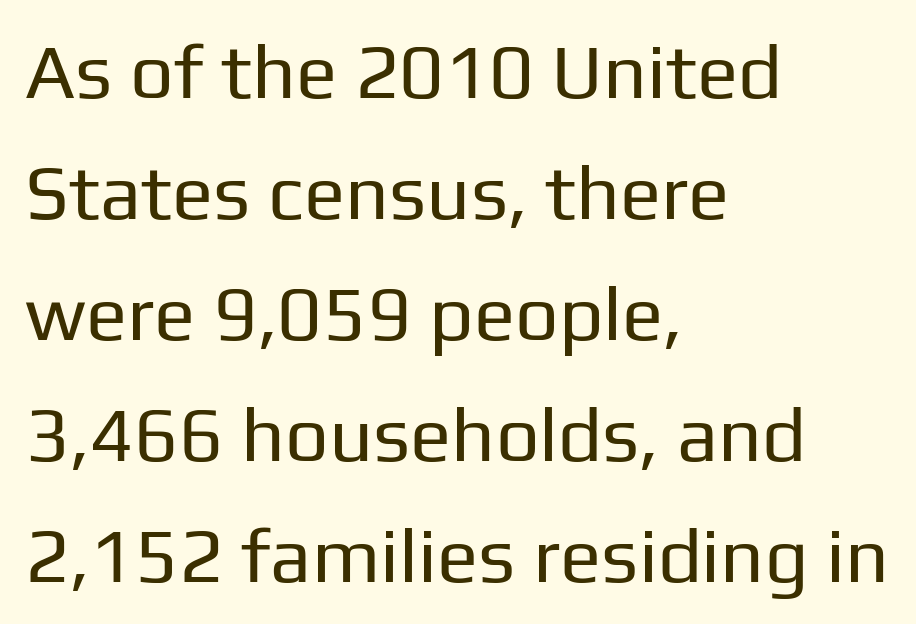
{"serif": "no", "italic": "no", "bold": "no", "weight": "regular", "width": "normal", "stroke_contrast": "low", "x_height": "medium", "monospaced": "no", "underline": "no", "align": "left", "line_spacing": "normal", "line_spacing_ratio": 1.57, "letter_spacing": "normal", "letter_spacing_em": 0.0, "glyph_px": 77}
